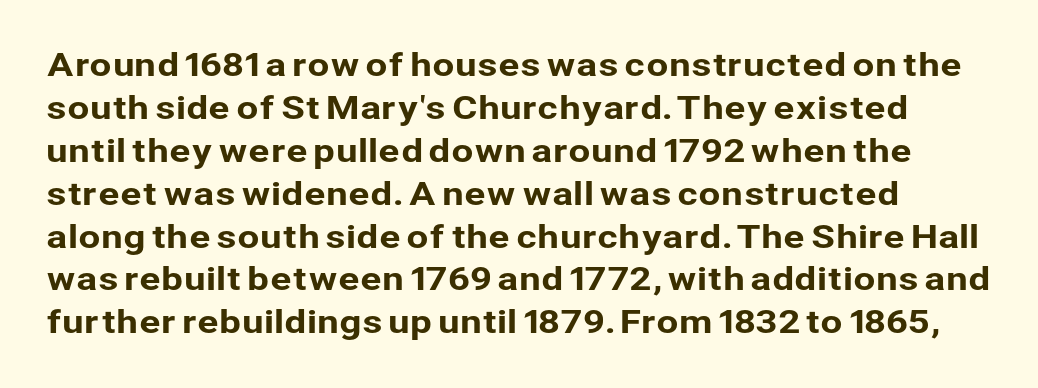
Q: Is the text italic (slanted)? A: No, it is upright.
Q: Is the typeface a serif or a sans-serif typeface? A: Sans-serif.
Q: Is the text underlined? A: No.
Q: Is the spacing between letters normal or unusually wide? A: Normal.
Q: Is the spacing between lines tight, normal or loose? A: Normal.
Q: Width (condensed, normal, or wide)? A: Normal.
Q: Stroke contrast? A: Low.
Q: x-height? A: Medium.
Q: Monospaced? A: No.
